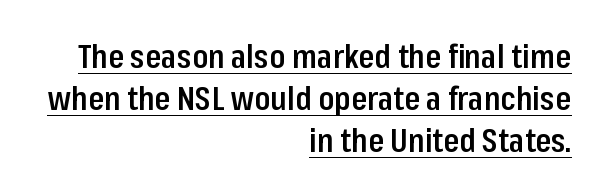
The image shows 32 px semibold, condensed sans-serif type, upright; set right-aligned, normal line spacing (1.31x), normal letter spacing, underlined; low stroke contrast and a medium x-height.
